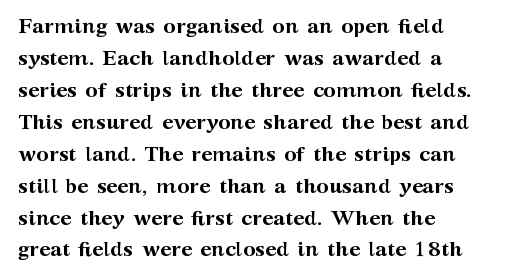
Q: Is the text bold? A: Yes.
Q: Is the text italic (slanted)? A: No, it is upright.
Q: Is the text underlined? A: No.
Q: How is the paragraph aligned? A: Left-aligned.
Q: Is the spacing between letters normal or unusually wide? A: Normal.
Q: Is the spacing between lines tight, normal or loose? A: Normal.
